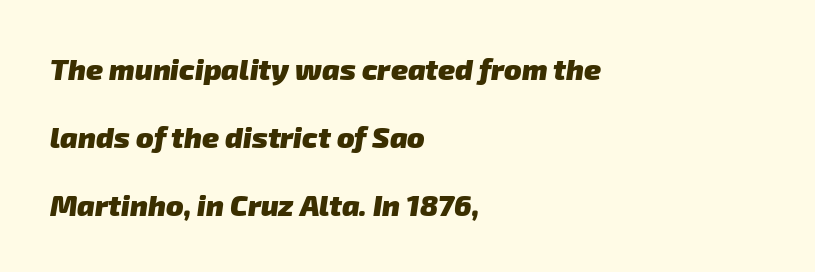
The image shows 29 px heavy sans-serif type; set left-aligned, loose line spacing (2.34x), normal letter spacing, not underlined; low stroke contrast and a medium x-height.
